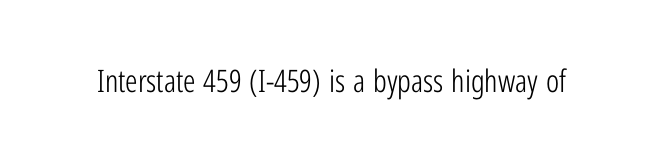
The image shows 31 px light, condensed sans-serif type, upright; set normal letter spacing, not underlined; low stroke contrast and a medium x-height.
